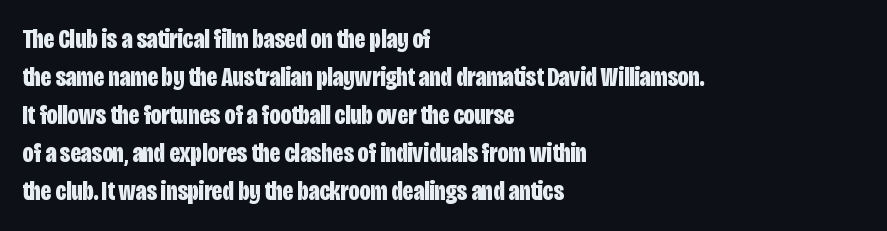
{"italic": "no", "bold": "yes", "underline": "no", "align": "left", "line_spacing": "normal", "line_spacing_ratio": 1.41, "letter_spacing": "normal", "letter_spacing_em": 0.0, "glyph_px": 27}
